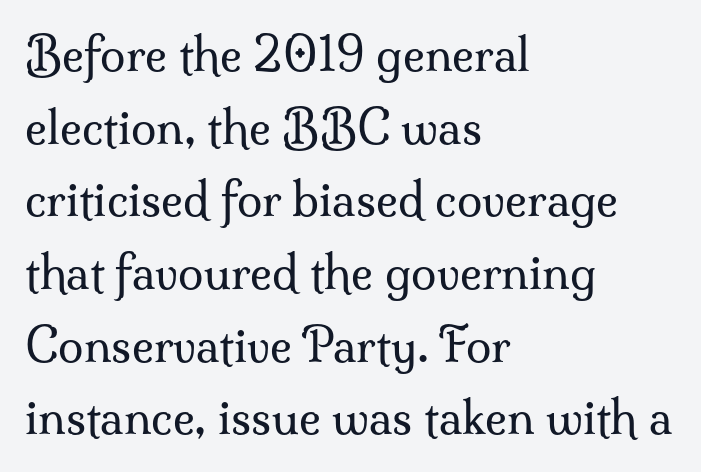
{"serif": "yes", "italic": "no", "bold": "no", "weight": "regular", "width": "normal", "stroke_contrast": "medium", "x_height": "small", "monospaced": "no", "underline": "no", "align": "left", "line_spacing": "normal", "line_spacing_ratio": 1.58, "letter_spacing": "normal", "letter_spacing_em": 0.0, "glyph_px": 46}
